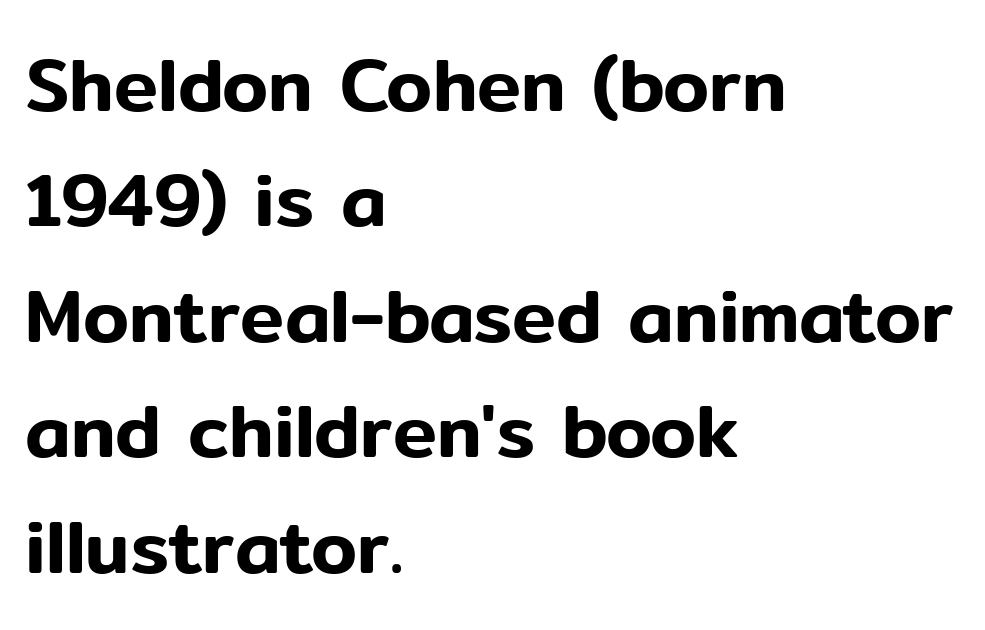
This is roman type, the default non-slanted kind. This is sans-serif lettering, the kind often seen on screens and signage. The line-height multiplier appears to be the usual default. These lines are rendered in a variable-pitch font. How are the letters spaced? Ordinarily, with no added tracking. Reading down the block, your eye returns to a fixed left position each line.
